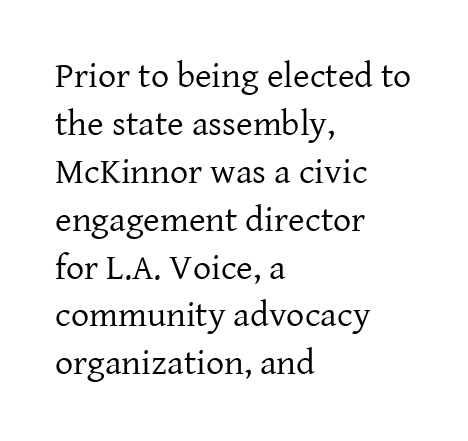
{"serif": "yes", "italic": "no", "bold": "no", "weight": "regular", "width": "normal", "stroke_contrast": "low", "x_height": "medium", "monospaced": "no", "underline": "no", "align": "left", "line_spacing": "normal", "line_spacing_ratio": 1.33, "letter_spacing": "normal", "letter_spacing_em": 0.0, "glyph_px": 36}
